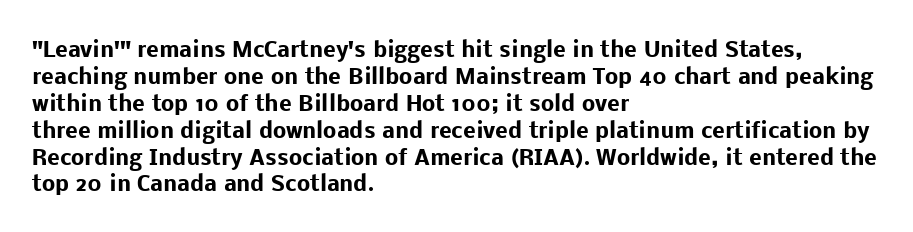
Q: Is the text bold? A: Yes.
Q: Is the text italic (slanted)? A: No, it is upright.
Q: Is the text underlined? A: No.
Q: How is the paragraph aligned? A: Left-aligned.
Q: Is the spacing between letters normal or unusually wide? A: Normal.
Q: Is the spacing between lines tight, normal or loose? A: Normal.
